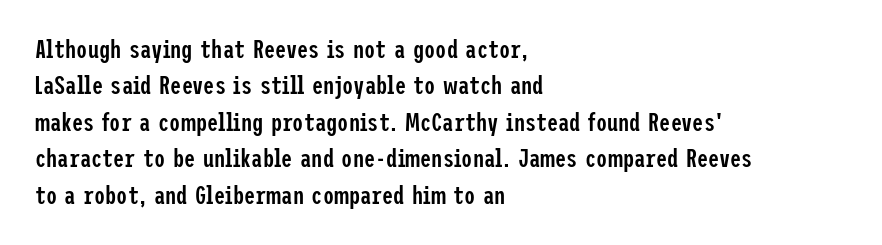
The image shows 25 px text type, upright; set left-aligned, normal line spacing (1.46x), normal letter spacing, not underlined.
